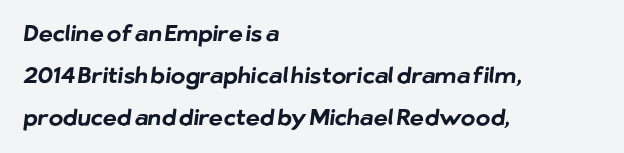
Q: Is the text bold? A: Yes.
Q: Is the text underlined? A: No.
Q: How is the paragraph aligned? A: Left-aligned.
Q: Is the spacing between letters normal or unusually wide? A: Normal.
Q: Is the spacing between lines tight, normal or loose? A: Loose.
